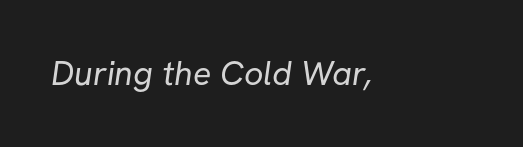
The strokes are not fattened; the text isn't bold. Each letter keeps its own natural width here, so spacing adapts to shape. Quick note: underline off. Note: no serifs on the glyphs. Inter-character spacing is left at the font's built-in metrics.
